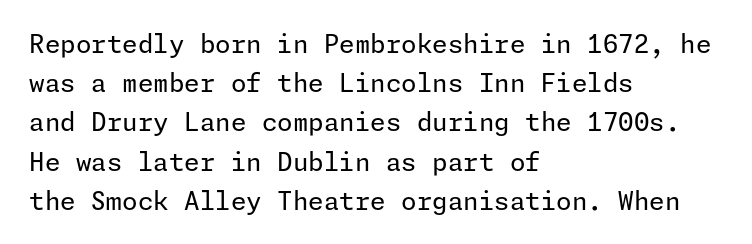
Is this a heavy cut? Hardly; it is regular or lighter. In CSS terms this would be text-align: left. Words appear dense and cohesive because spacing is normal. The gap between lines stays unmarked. Reading down the column, the eye jumps a familiar distance to each next line. This is roman type, the default non-slanted kind.
